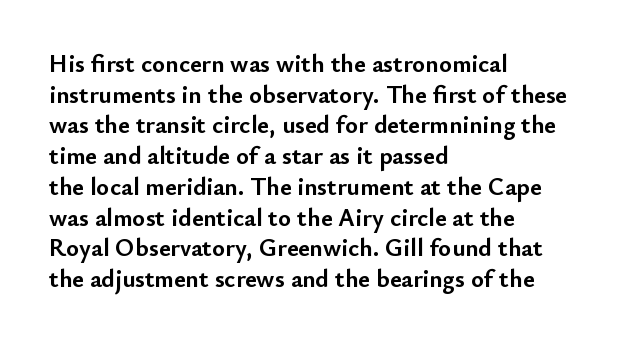
{"italic": "no", "bold": "yes", "underline": "no", "align": "left", "line_spacing_ratio": 1.23, "letter_spacing": "normal", "letter_spacing_em": 0.0, "glyph_px": 25}
